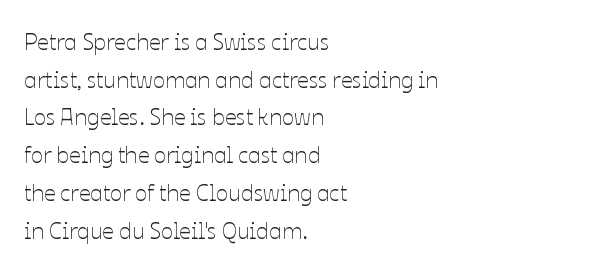
{"italic": "no", "bold": "no", "underline": "no", "align": "left", "line_spacing": "normal", "line_spacing_ratio": 1.64, "letter_spacing": "normal", "letter_spacing_em": 0.0, "glyph_px": 23}
